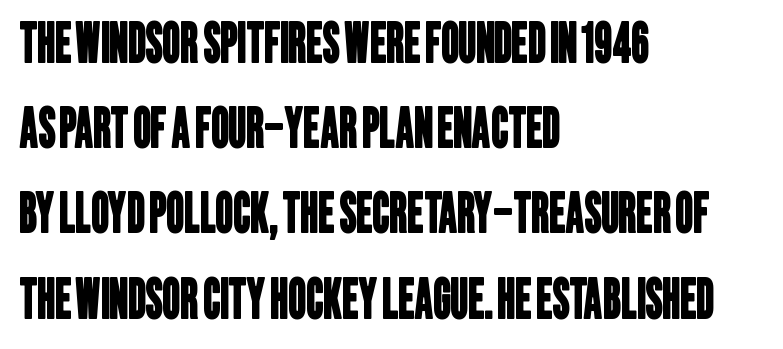
Short and long lines alike share a common starting point at left. Clear beneath every line of the passage. The leading is moderate, giving the passage an even texture. The face used here is a sans, in the tradition of grotesques and geometrics. The passage shown is typed in a proportional face where columns would drift.
